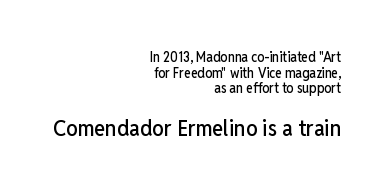
The image shows 23 px text type, upright; set right-aligned, tight line spacing (1.12x), normal letter spacing, not underlined; the second (bottom) block is 1.64x larger.
